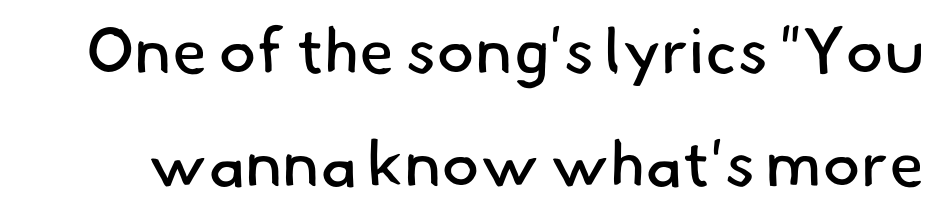
Q: Is the text bold? A: No.
Q: Is the typeface a serif or a sans-serif typeface? A: Sans-serif.
Q: Is the text underlined? A: No.
Q: Is the spacing between letters normal or unusually wide? A: Normal.
Q: Width (condensed, normal, or wide)? A: Normal.
Q: Stroke contrast? A: Low.
Q: x-height? A: Small.
Q: Monospaced? A: No.
